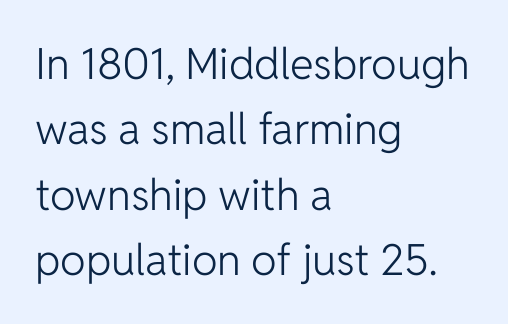
Note: no serifs on the glyphs. The letters sit at their default tracking, neither squeezed nor spread. Is this a heavy cut? Hardly; it is regular or lighter. The designer left line spacing at the default.
